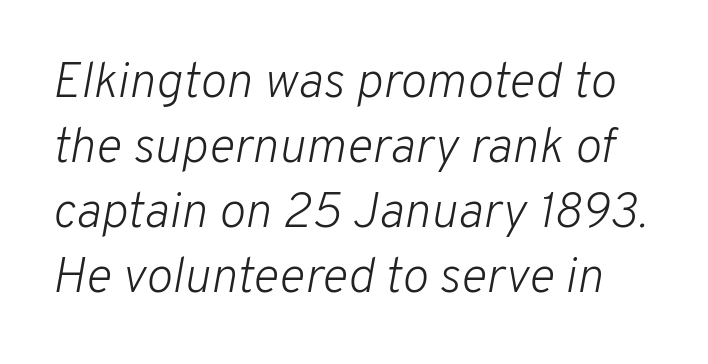
{"italic": "yes", "lean": "right", "slant_degrees": 10, "bold": "no", "weight": "light", "width": "normal", "stroke_contrast": "low", "x_height": "medium", "monospaced": "no", "underline": "no", "line_spacing": "normal", "line_spacing_ratio": 1.3, "letter_spacing": "normal", "letter_spacing_em": 0.0, "glyph_px": 50}
